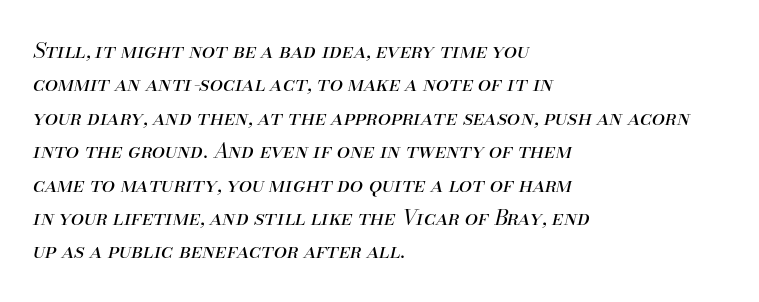
Q: Is the text bold? A: No.
Q: Is the text italic (slanted)? A: Yes, it leans right by about 13 degrees.
Q: Is the text underlined? A: No.
Q: How is the paragraph aligned? A: Left-aligned.
Q: Is the spacing between letters normal or unusually wide? A: Normal.
Q: Is the spacing between lines tight, normal or loose? A: Normal.
